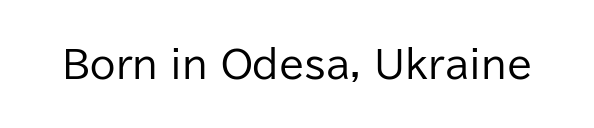
Q: Is the text bold? A: No.
Q: Is the text italic (slanted)? A: No, it is upright.
Q: Is the typeface a serif or a sans-serif typeface? A: Sans-serif.
Q: Is the text underlined? A: No.
Q: Is the spacing between letters normal or unusually wide? A: Normal.
Q: Width (condensed, normal, or wide)? A: Normal.
Q: Stroke contrast? A: Low.
Q: x-height? A: Medium.
Q: Monospaced? A: No.
